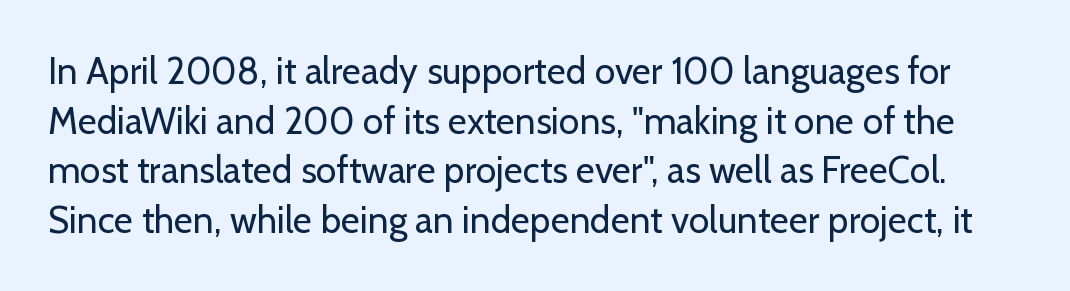
The image shows 37 px regular-weight sans-serif type, upright; set normal line spacing (1.34x), normal letter spacing, not underlined; low stroke contrast and a medium x-height.
